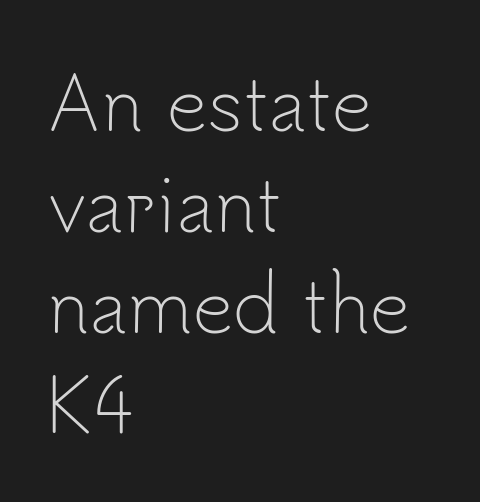
A typesetter would label this face a sans. Glance below the letters and you will spot only blank space. The letters stand upright; this is a roman face. Spacing verdict: proportional, widths tailored to each character. A normal amount of white space separates one row of letters from the next.
